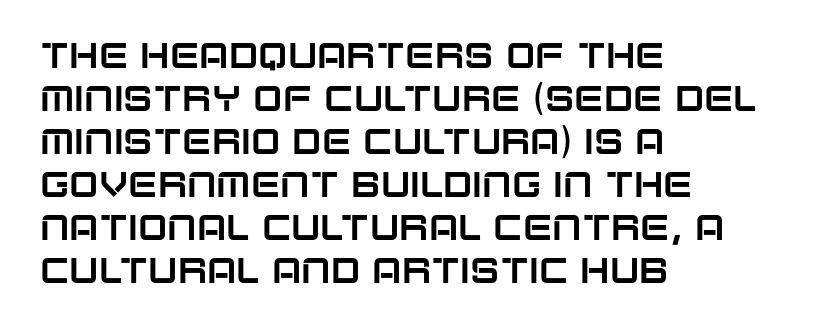
{"serif": "no", "italic": "no", "width": "normal", "stroke_contrast": "low", "x_height": "large", "monospaced": "no", "underline": "no", "align": "left", "line_spacing_ratio": 1.23, "letter_spacing": "normal", "letter_spacing_em": 0.0, "glyph_px": 35}
